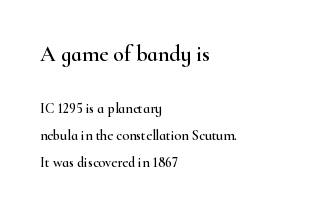
The image shows 22 px text type, upright; set left-aligned, loose line spacing (1.93x), normal letter spacing, not underlined; the first (top) block is 1.57x larger.
